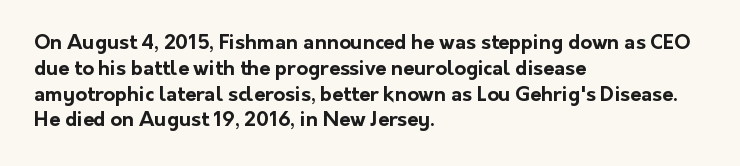
The image shows 20 px bold type, upright; set left-aligned, normal line spacing (1.29x), normal letter spacing, not underlined.
